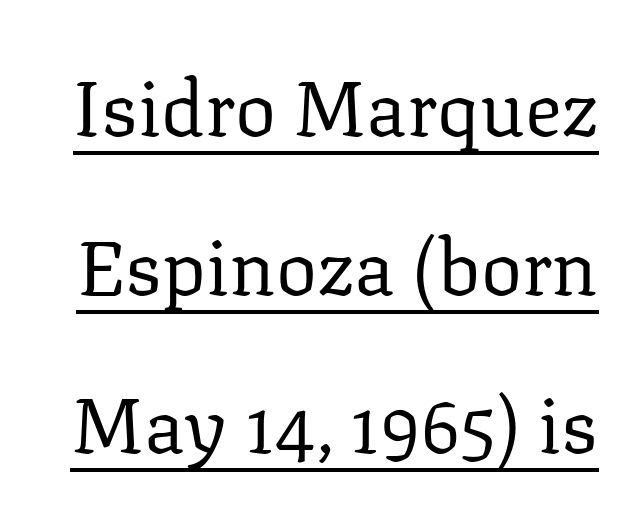
{"serif": "yes", "italic": "no", "bold": "no", "weight": "regular", "width": "normal", "stroke_contrast": "low", "x_height": "medium", "monospaced": "no", "underline": "yes", "line_spacing": "loose", "line_spacing_ratio": 2.06, "letter_spacing": "normal", "letter_spacing_em": 0.0, "glyph_px": 77}
